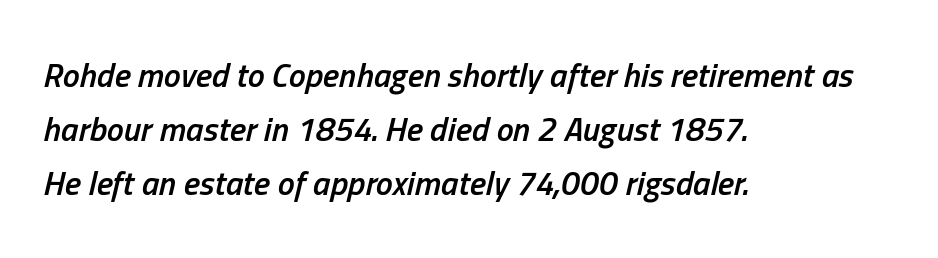
Alignment: flush left. The face used here is proportionally spaced, like ordinary book or web type. The font is running at a semibold setting, under full bold. A typesetter would mark this as italic.
